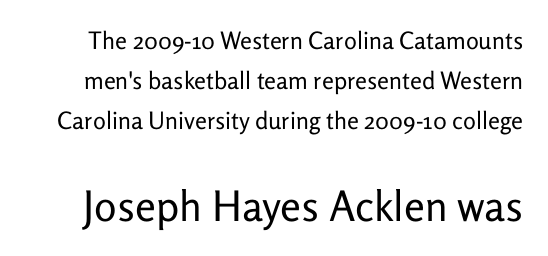
The image shows 42 px regular-weight sans-serif type, upright; set normal line spacing (1.67x), normal letter spacing, not underlined; the second (bottom) block is 1.75x larger; low stroke contrast and a medium x-height.
